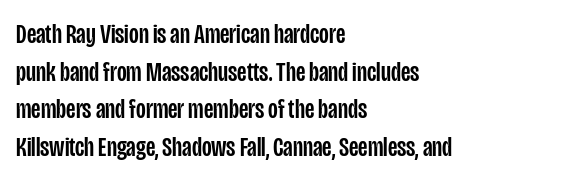
Q: Is the text italic (slanted)? A: No, it is upright.
Q: Is the typeface a serif or a sans-serif typeface? A: Sans-serif.
Q: Is the text underlined? A: No.
Q: How is the paragraph aligned? A: Left-aligned.
Q: Is the spacing between letters normal or unusually wide? A: Normal.
Q: Is the spacing between lines tight, normal or loose? A: Normal.
Q: Width (condensed, normal, or wide)? A: Condensed.
Q: Stroke contrast? A: Low.
Q: x-height? A: Large.
Q: Monospaced? A: No.
